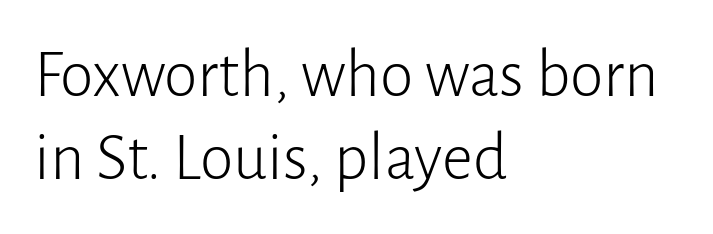
{"serif": "no", "italic": "no", "bold": "no", "weight": "light", "width": "normal", "stroke_contrast": "low", "x_height": "medium", "monospaced": "no", "underline": "no", "align": "left", "line_spacing_ratio": 1.22, "letter_spacing": "normal", "letter_spacing_em": 0.0, "glyph_px": 68}
